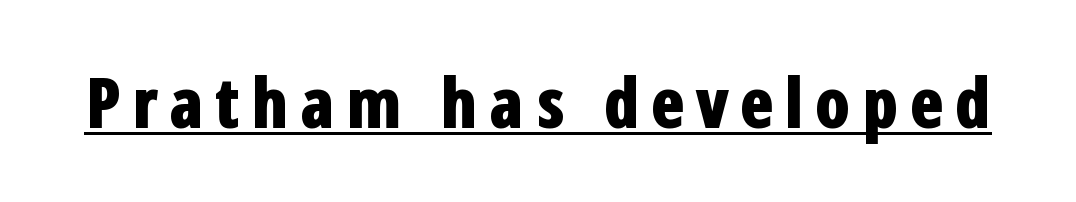
Q: Is the text bold? A: Yes.
Q: Is the text italic (slanted)? A: No, it is upright.
Q: Is the typeface a serif or a sans-serif typeface? A: Sans-serif.
Q: Is the text underlined? A: Yes.
Q: Width (condensed, normal, or wide)? A: Condensed.
Q: Stroke contrast? A: Low.
Q: x-height? A: Medium.
Q: Monospaced? A: No.
